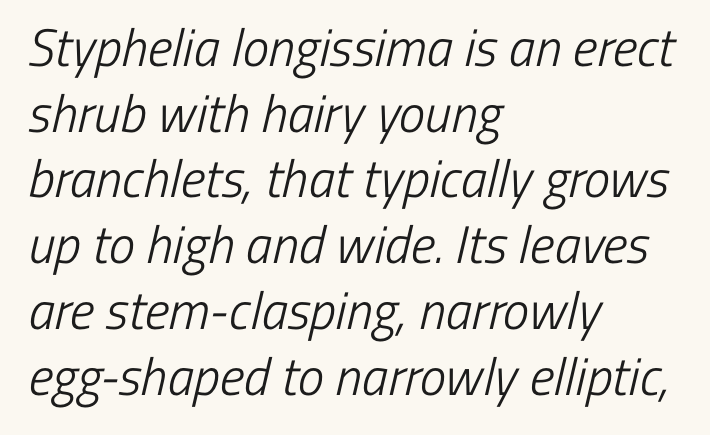
{"serif": "no", "bold": "no", "weight": "light", "width": "condensed", "stroke_contrast": "low", "x_height": "medium", "monospaced": "no", "underline": "no", "align": "left", "line_spacing_ratio": 1.24, "letter_spacing": "normal", "letter_spacing_em": 0.0, "glyph_px": 53}
